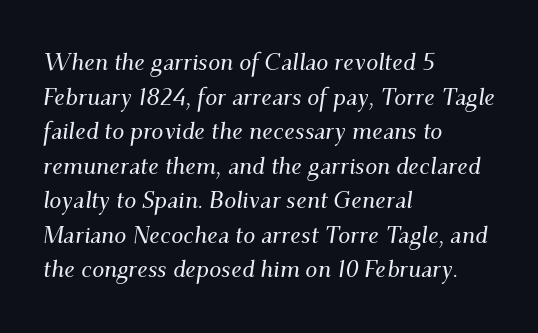
Q: Is the text italic (slanted)? A: Yes, it leans right by about 9 degrees.
Q: Is the text underlined? A: No.
Q: How is the paragraph aligned? A: Left-aligned.
Q: Is the spacing between letters normal or unusually wide? A: Normal.
Q: Is the spacing between lines tight, normal or loose? A: Normal.
